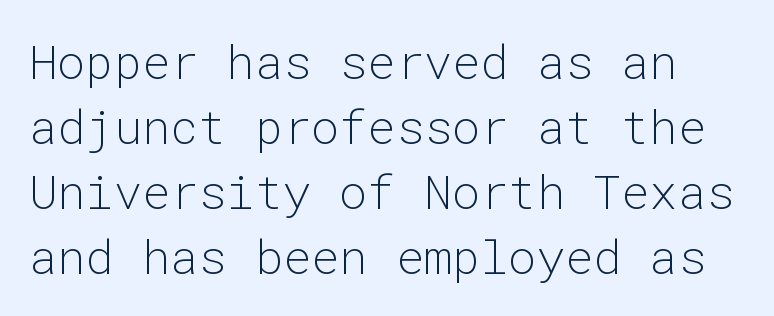
Q: Is the text bold? A: No.
Q: Is the text italic (slanted)? A: No, it is upright.
Q: Is the typeface a serif or a sans-serif typeface? A: Sans-serif.
Q: Is the text underlined? A: No.
Q: Is the spacing between letters normal or unusually wide? A: Normal.
Q: Is the spacing between lines tight, normal or loose? A: Normal.
Q: Width (condensed, normal, or wide)? A: Normal.
Q: Stroke contrast? A: Low.
Q: x-height? A: Medium.
Q: Monospaced? A: Yes.
